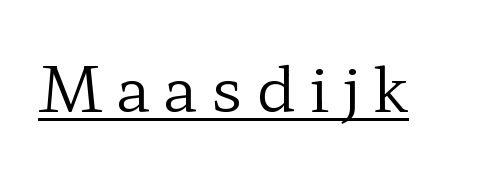
Q: Is the text bold? A: No.
Q: Is the text italic (slanted)? A: No, it is upright.
Q: Is the typeface a serif or a sans-serif typeface? A: Serif.
Q: Is the text underlined? A: Yes.
Q: Is the spacing between letters normal or unusually wide? A: Unusually wide.
Q: Width (condensed, normal, or wide)? A: Wide.
Q: Stroke contrast? A: Low.
Q: x-height? A: Medium.
Q: Monospaced? A: No.
